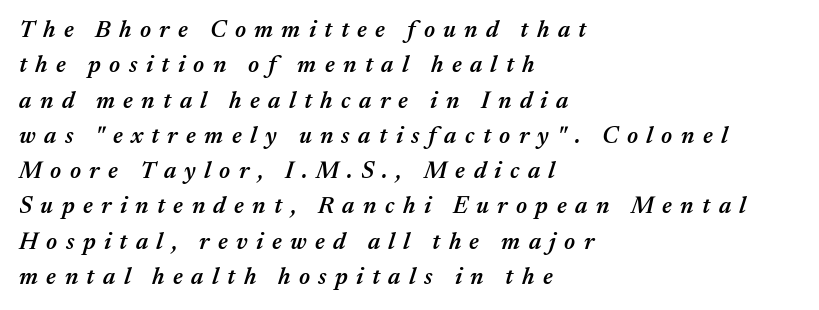
How are the letters spaced? Widely, with obvious added tracking. Successive baselines arrive at the customary interval. Teacher's note: observe the even left margin — that is flush-left alignment. The space beneath each line is pristine and unruled. The letters are semibold — heavier than regular but short of a full bold.
